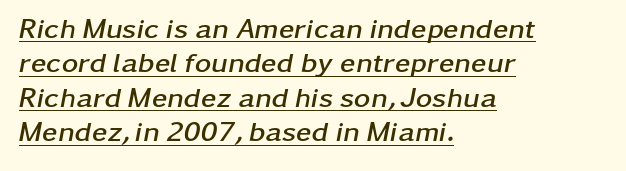
These words are printed bold, with thick strokes throughout. Each word holds together tightly as a unit, with standard inter-letter gaps. One-word summary of the alignment: left. You can see a thin bar hugging the bottom of the glyphs. This sample has the flowing, uneven cadence of proportional lettering.
